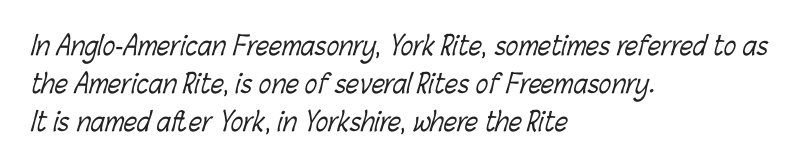
{"bold": "no", "underline": "no", "align": "left", "line_spacing": "normal", "line_spacing_ratio": 1.46, "letter_spacing": "normal", "letter_spacing_em": 0.0, "glyph_px": 26}
